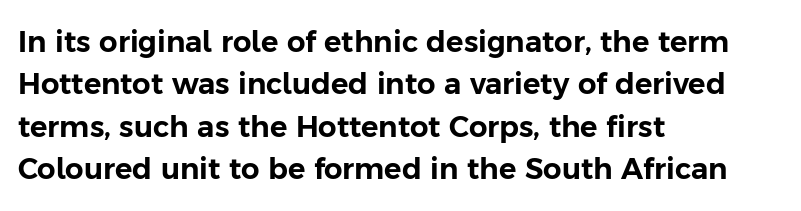
The image shows 29 px sans-serif type, upright; set left-aligned, normal line spacing (1.46x), normal letter spacing, not underlined; low stroke contrast and a medium x-height.
